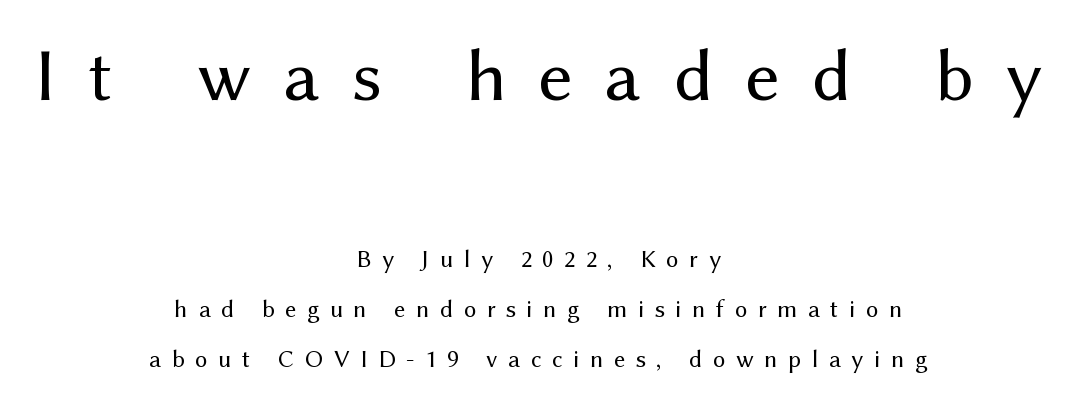
On a weight scale, this lands at 450 or below. If you measured baseline to baseline, you'd find a long distance. Is this a fixed-width face? No — the glyphs have proportional, varying widths. Underline: absent. Are there feet on the stems? There aren't — it's a sans.
